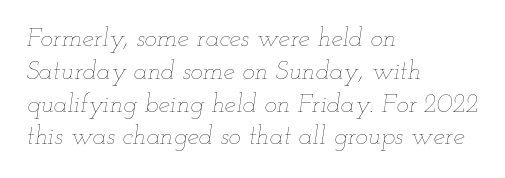
{"italic": "yes", "lean": "right", "slant_degrees": 12, "bold": "no", "underline": "no", "align": "left", "line_spacing": "normal", "line_spacing_ratio": 1.26, "letter_spacing": "normal", "letter_spacing_em": 0.0, "glyph_px": 26}
